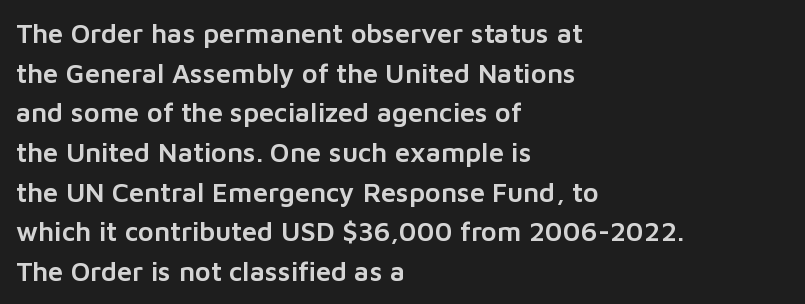
{"italic": "no", "underline": "no", "align": "left", "line_spacing": "normal", "line_spacing_ratio": 1.47, "letter_spacing": "normal", "letter_spacing_em": 0.0, "glyph_px": 27}
